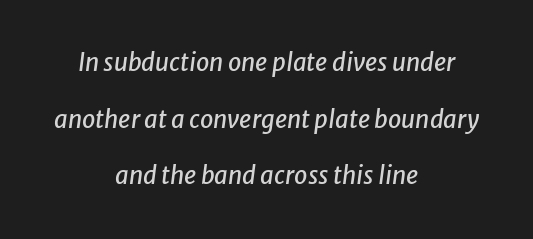
Plain, unruled lines of type. Spacing between characters is what you'd get straight out of the box. Does the leading feel generous? Absolutely, it's lavish. Posture: slanted.
